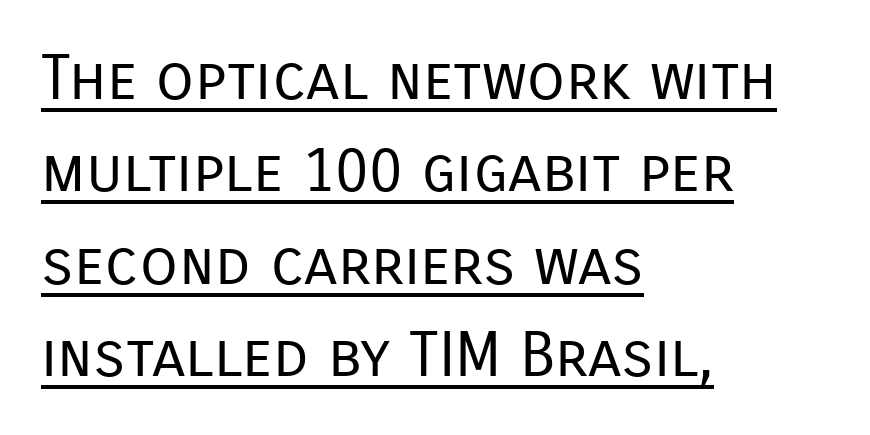
The image shows 62 px regular-weight sans-serif type, upright; set left-aligned, normal line spacing (1.49x), normal letter spacing, underlined; low stroke contrast and a medium x-height.
